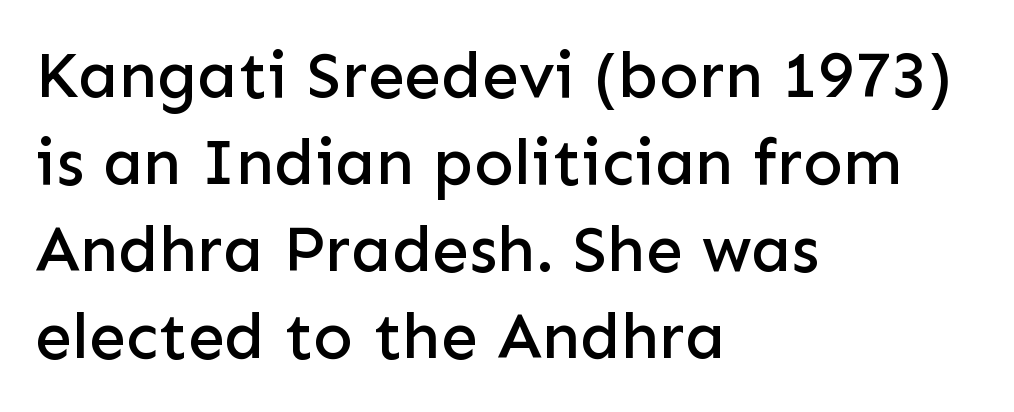
Inter-character spacing is left at the font's built-in metrics. The rendering uses a moderate line-height, typical for paragraphs. Descenders hang freely into open space. Think of a printed novel: that variable character pitch is what you see here. Teacher's note: observe the even left margin — that is flush-left alignment.
